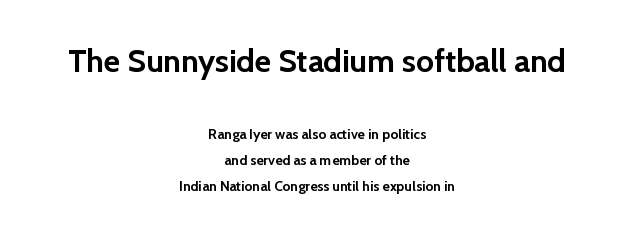
Q: Is the text bold? A: Yes.
Q: Is the text italic (slanted)? A: No, it is upright.
Q: Is the typeface a serif or a sans-serif typeface? A: Sans-serif.
Q: Is the text underlined? A: No.
Q: How is the paragraph aligned? A: Centered.
Q: Is the spacing between letters normal or unusually wide? A: Normal.
Q: Which block of text is set in a larger size, the first (top) or the second (bottom)? A: The first (top) one.
Q: Width (condensed, normal, or wide)? A: Normal.
Q: Stroke contrast? A: Low.
Q: x-height? A: Medium.
Q: Monospaced? A: No.
